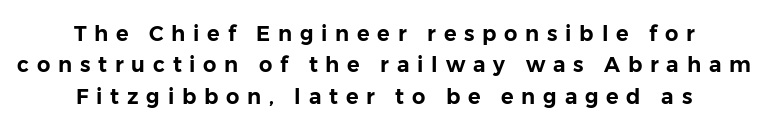
Alignment: centered. One glance says typical: line gaps are just what's usual. These lines were composed using upright roman letters. The type is letterspaced generously, with wide tracking.
